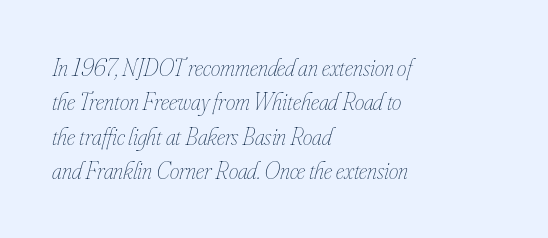
Is the letter spacing exaggerated? No — it looks like the ordinary default. It's the slanting kind of type. The compositor pushed each line to the left boundary. Normally led — the rows are evenly, conventionally spaced.
